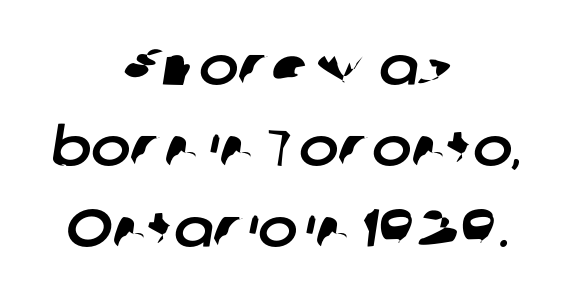
{"serif": "no", "width": "normal", "stroke_contrast": "low", "x_height": "medium", "monospaced": "no", "underline": "no", "align": "center", "line_spacing": "normal", "line_spacing_ratio": 1.53, "letter_spacing": "normal", "letter_spacing_em": 0.0, "glyph_px": 53}
